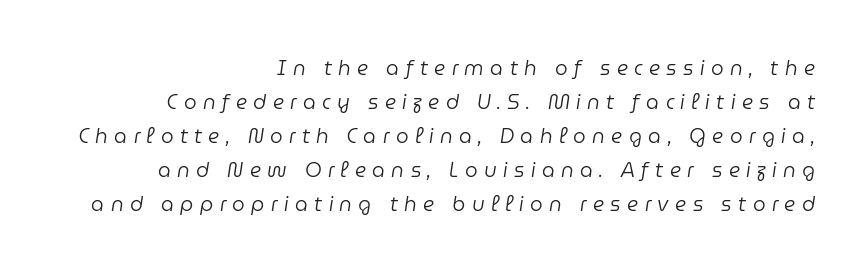
The image shows 20 px text type, italic (leaning right); set right-aligned, normal line spacing (1.7x), unusually wide letter spacing (+0.32 em), not underlined.
